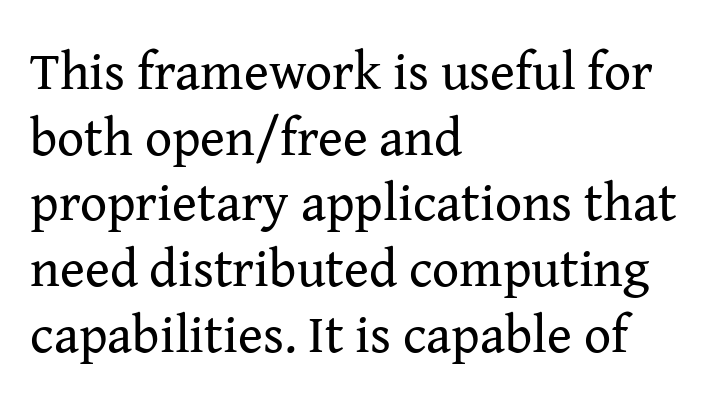
The image shows 53 px regular-weight serif type, upright; set left-aligned, line spacing 1.24x, normal letter spacing, not underlined; medium stroke contrast and a medium x-height.
